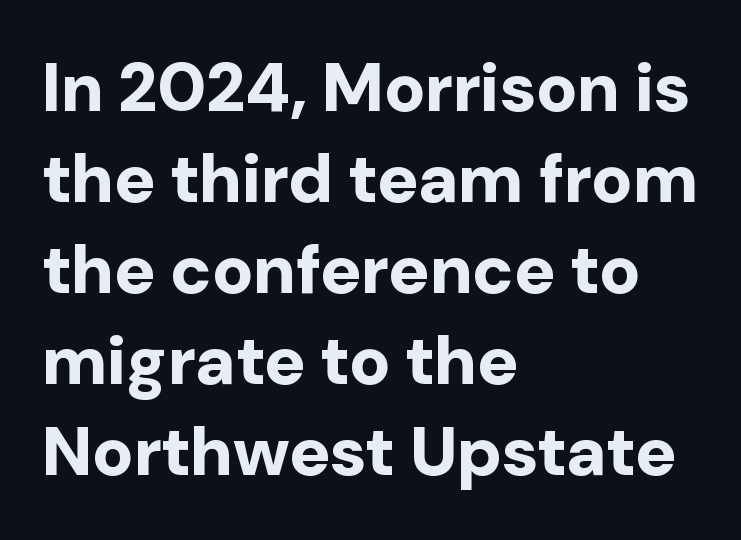
Type without underlining. One-word summary of the alignment: left. In terms of letterform style, serifs are entirely absent. The face used here is proportionally spaced, like ordinary book or web type.
